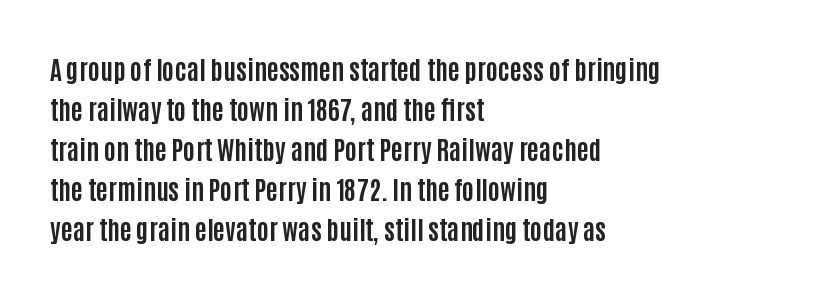
Q: Is the text bold? A: Yes.
Q: Is the text italic (slanted)? A: No, it is upright.
Q: Is the text underlined? A: No.
Q: How is the paragraph aligned? A: Left-aligned.
Q: Is the spacing between letters normal or unusually wide? A: Normal.
Q: Is the spacing between lines tight, normal or loose? A: Normal.
